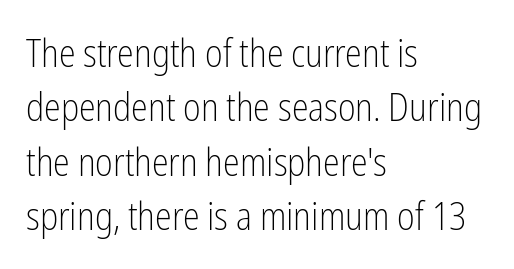
The characters display no serif detailing; their extremities are plain. Glyph-to-glyph distance matches everyday printed text. Underlining? Definitely not there. You can tell it's not italic because the verticals are truly vertical.
